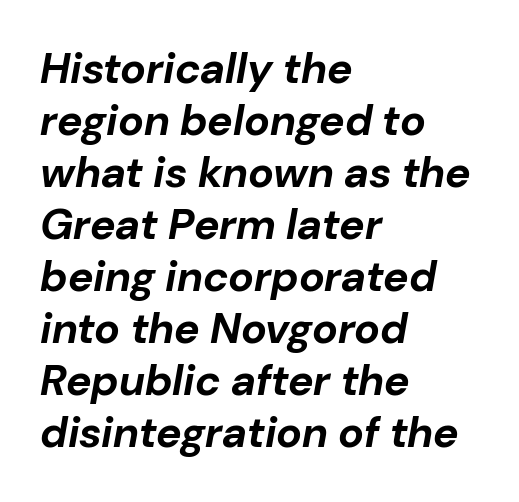
Q: Is the text bold? A: Yes.
Q: Is the text italic (slanted)? A: Yes, it leans right by about 10 degrees.
Q: Is the text underlined? A: No.
Q: How is the paragraph aligned? A: Left-aligned.
Q: Is the spacing between letters normal or unusually wide? A: Normal.
Q: Width (condensed, normal, or wide)? A: Normal.
Q: Stroke contrast? A: Low.
Q: x-height? A: Medium.
Q: Monospaced? A: No.
